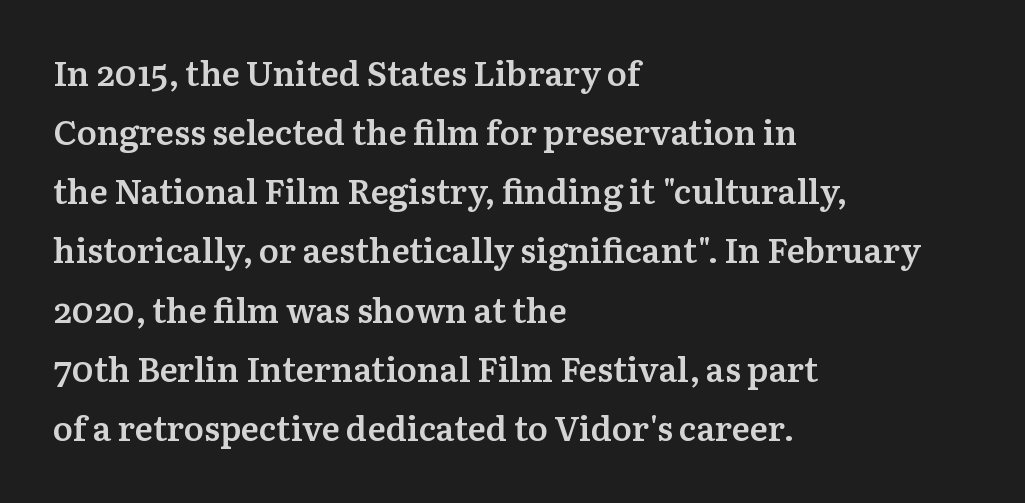
The passage shown is not underscored anywhere. This is the regular roman posture of the typeface. The designer went with a serif here, giving each stem small feet. Its strokes are somewhat broadened, the hallmark of semibold type.
